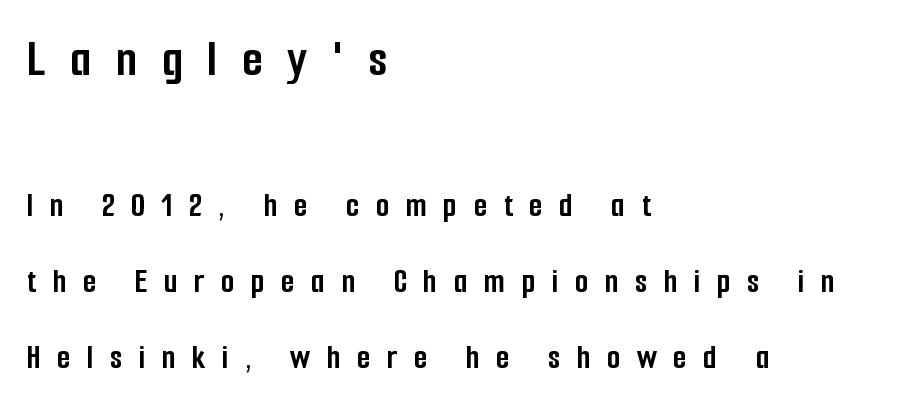
The image shows 53 px semibold, condensed sans-serif type, upright; set left-aligned, loose line spacing (2.17x), unusually wide letter spacing (+0.47 em), not underlined; the first (top) block is 1.51x larger; low stroke contrast and a medium x-height.
